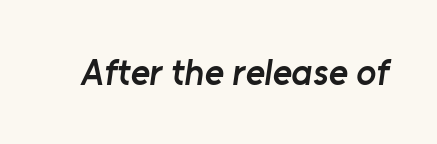
How are the letters spaced? Ordinarily, with no added tracking. This rendering features lettering with no underline. Unlike a traditional serif, this face leaves its strokes unadorned. Weight check: semibold — heavier than regular, not quite bold. These lines are rendered in a variable-pitch font.
